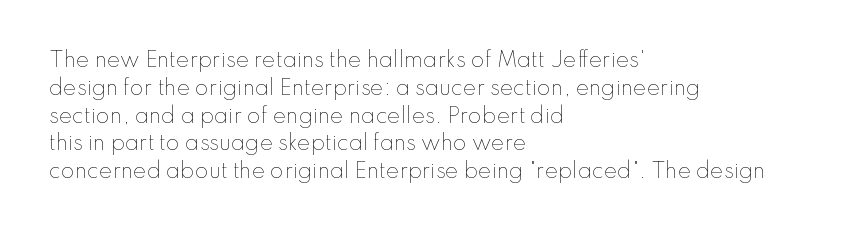
Q: Is the text bold? A: No.
Q: Is the text italic (slanted)? A: No, it is upright.
Q: Is the text underlined? A: No.
Q: How is the paragraph aligned? A: Left-aligned.
Q: Is the spacing between letters normal or unusually wide? A: Normal.
Q: Is the spacing between lines tight, normal or loose? A: Normal.
